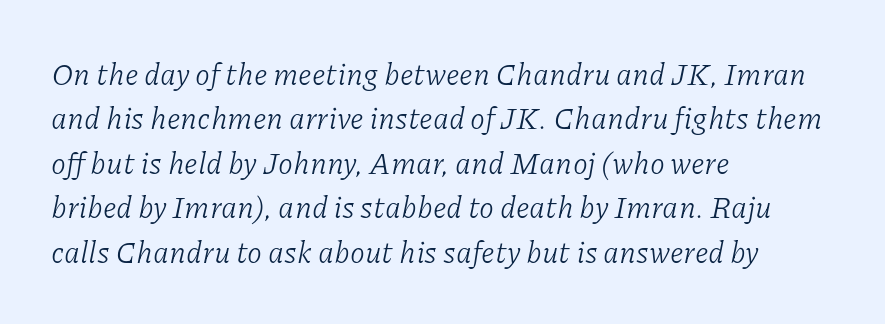
Q: Is the text bold? A: No.
Q: Is the text italic (slanted)? A: Yes, it leans right by about 11 degrees.
Q: Is the typeface a serif or a sans-serif typeface? A: Serif.
Q: Is the text underlined? A: No.
Q: How is the paragraph aligned? A: Left-aligned.
Q: Is the spacing between letters normal or unusually wide? A: Normal.
Q: Is the spacing between lines tight, normal or loose? A: Normal.
Q: Width (condensed, normal, or wide)? A: Normal.
Q: Stroke contrast? A: Low.
Q: x-height? A: Medium.
Q: Monospaced? A: No.
